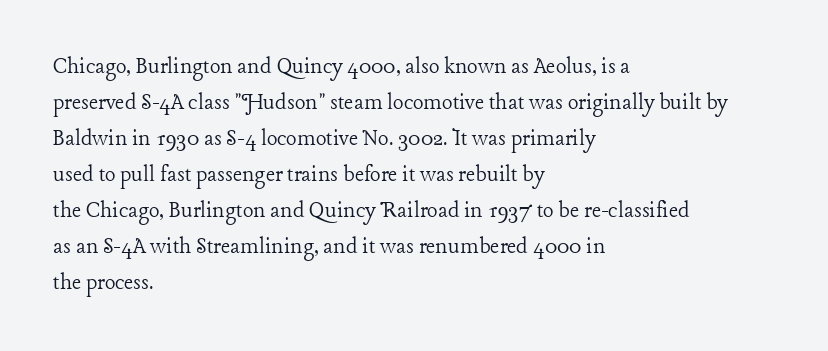
{"italic": "no", "bold": "no", "underline": "no", "align": "left", "line_spacing": "normal", "line_spacing_ratio": 1.44, "letter_spacing": "normal", "letter_spacing_em": 0.0, "glyph_px": 25}
